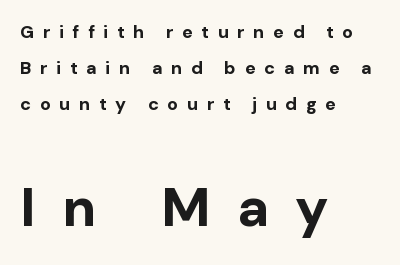
When letters stand straight like this, we call the style roman or upright. The rendering uses a large line-height, opening up the rows. Tracking here is generous; glyphs stand well apart from one another. Plenty of ink on the page — the face is bold. Horizontally, the lines are justified to the leading edge only. The passage shown is typed in a proportional face where columns would drift.
